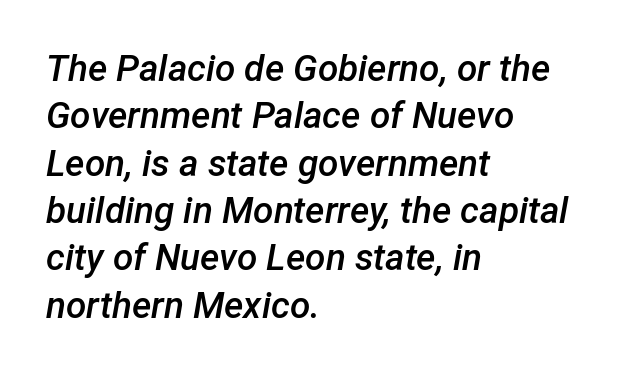
Q: Is the text bold? A: Semi-bold.
Q: Is the text italic (slanted)? A: Yes, it leans right by about 12 degrees.
Q: Is the text underlined? A: No.
Q: How is the paragraph aligned? A: Left-aligned.
Q: Is the spacing between letters normal or unusually wide? A: Normal.
Q: Is the spacing between lines tight, normal or loose? A: Normal.
Q: Width (condensed, normal, or wide)? A: Normal.
Q: Stroke contrast? A: Low.
Q: x-height? A: Medium.
Q: Monospaced? A: No.
